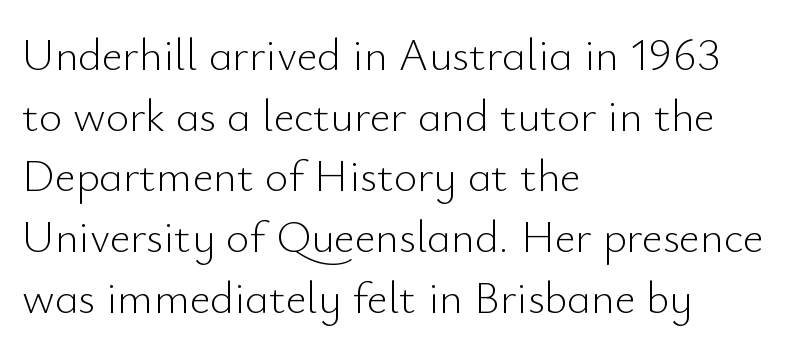
Q: Is the text bold? A: No.
Q: Is the text italic (slanted)? A: No, it is upright.
Q: Is the typeface a serif or a sans-serif typeface? A: Sans-serif.
Q: Is the text underlined? A: No.
Q: How is the paragraph aligned? A: Left-aligned.
Q: Is the spacing between letters normal or unusually wide? A: Normal.
Q: Is the spacing between lines tight, normal or loose? A: Normal.
Q: Width (condensed, normal, or wide)? A: Normal.
Q: Stroke contrast? A: Low.
Q: x-height? A: Small.
Q: Monospaced? A: No.
